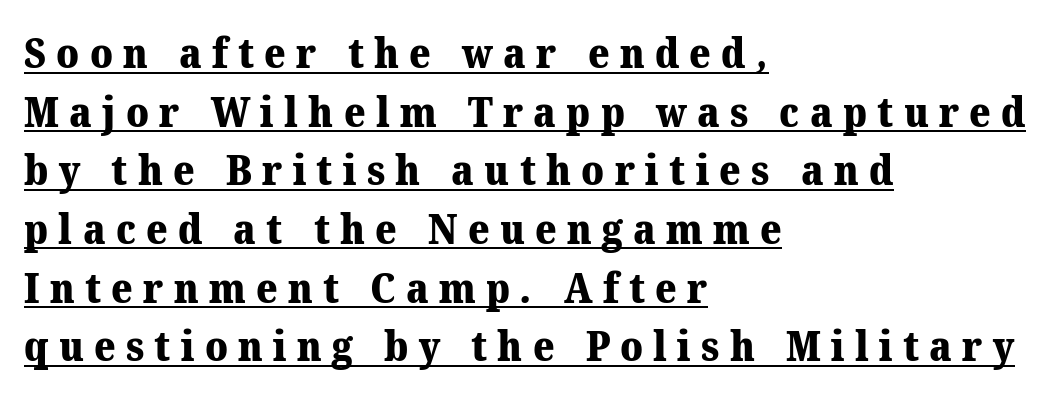
If you drew a ruler down the left edge, every line would touch it. The typesetting leans heavy: a genuine bold. The face used here is proportionally spaced, like ordinary book or web type. What decoration does the sample have? An underline. I'd call this a serif setting — the letters wear small feet. Vertically, the passage feels balanced, rows spaced as you'd expect.
